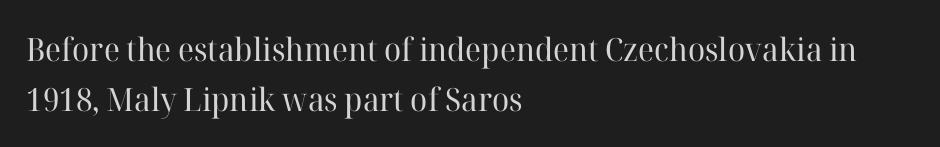
Each line starts at the same left margin while the right side varies. Stroke terminals: seriffed. This sample has the flowing, uneven cadence of proportional lettering. Ascenders rise straight up at ninety degrees. The tracking reads as untouched default to a designer's eye.
